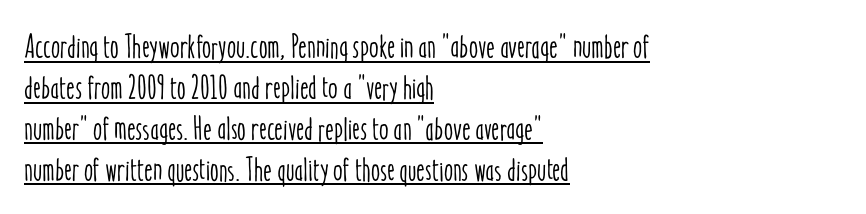
{"italic": "no", "width": "condensed", "stroke_contrast": "low", "x_height": "medium", "monospaced": "no", "underline": "yes", "align": "left", "line_spacing_ratio": 1.24, "letter_spacing": "normal", "letter_spacing_em": 0.0, "glyph_px": 33}
